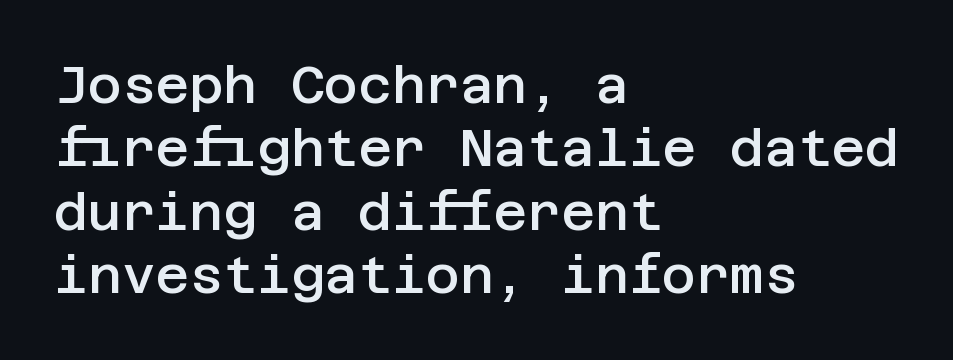
Q: Is the text bold? A: Semi-bold.
Q: Is the text italic (slanted)? A: No, it is upright.
Q: Is the typeface a serif or a sans-serif typeface? A: Sans-serif.
Q: Is the text underlined? A: No.
Q: How is the paragraph aligned? A: Left-aligned.
Q: Is the spacing between letters normal or unusually wide? A: Normal.
Q: Width (condensed, normal, or wide)? A: Normal.
Q: Stroke contrast? A: Low.
Q: x-height? A: Large.
